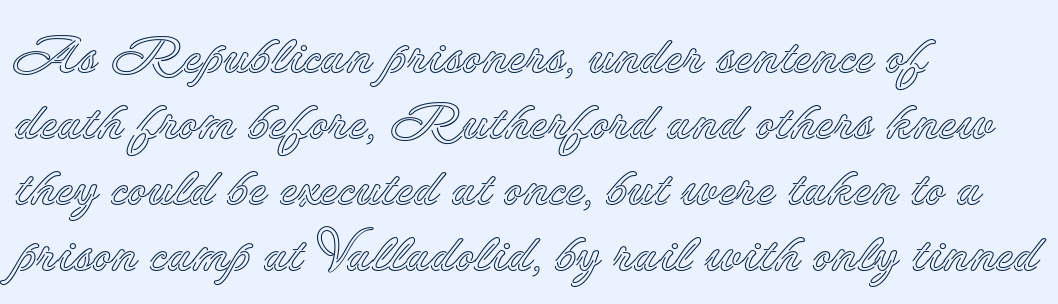
{"width": "normal", "x_height": "small", "monospaced": "no", "underline": "no", "align": "left", "line_spacing_ratio": 1.22, "letter_spacing": "normal", "letter_spacing_em": 0.0, "glyph_px": 54}
